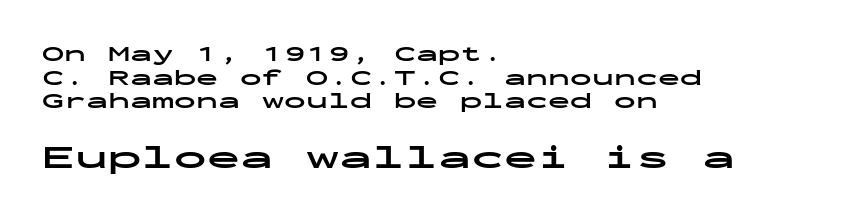
Which chunk is bigger? The second one — the bottom block dwarfs the top. Anything drawn beneath the words? Only blank space. You could count columns in this text — the font is strictly monospaced. What weight is shown? A full bold with thick strokes.
